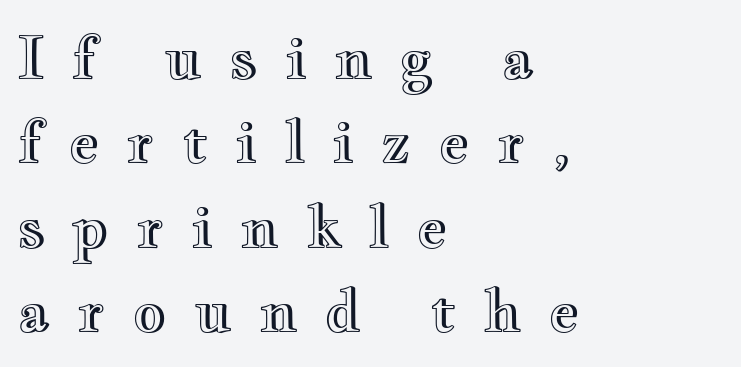
The image shows 59 px wide type, upright; set left-aligned, normal line spacing (1.43x), unusually wide letter spacing (+0.45 em), not underlined; a small x-height.
